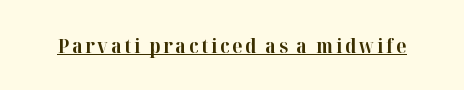
Q: Is the text bold? A: Yes.
Q: Is the text italic (slanted)? A: No, it is upright.
Q: Is the text underlined? A: Yes.
